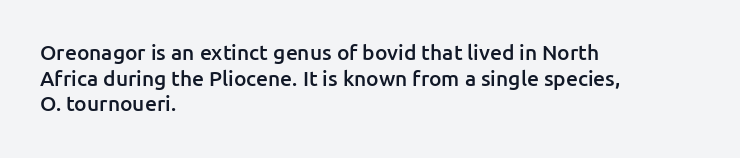
{"italic": "no", "bold": "semi", "underline": "no", "align": "left", "line_spacing_ratio": 1.22, "letter_spacing": "normal", "letter_spacing_em": 0.0, "glyph_px": 21}
